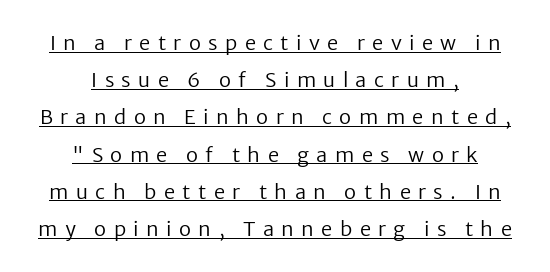
The lettering stays uniformly vertical, giving the passage a roman look. The letterforms sit at book weight or below. The sample's only ornament is a line tracing under the words. Short and long lines alike share a common midpoint.
